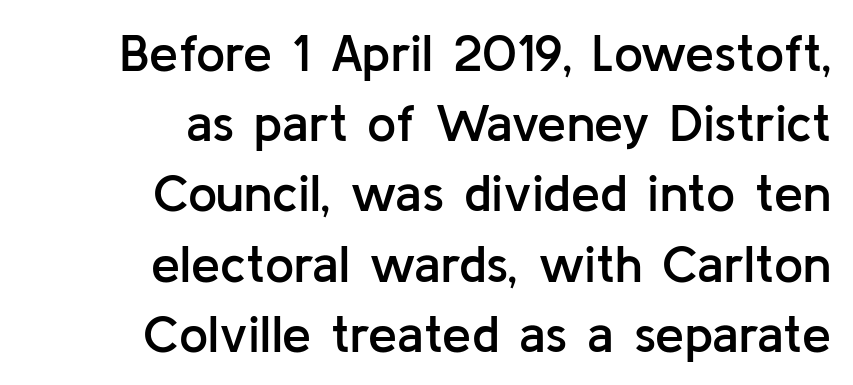
The rendering anchors every line to the right-hand side. The gap between lines stays unmarked. The vertical gap from one line to the next is medium. It's the straight-up-and-down kind of type. The tracking reads as untouched default to a designer's eye. Varying glyph widths throughout — classic text-font behaviour.
